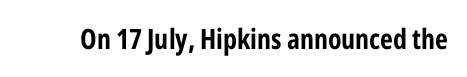
Is this a fixed-width face? No — the glyphs have proportional, varying widths. The face used here has the dense, thick strokes of a bold. The passage shown is not underscored anywhere. Examine the stroke ends and you'll find no serifs.
